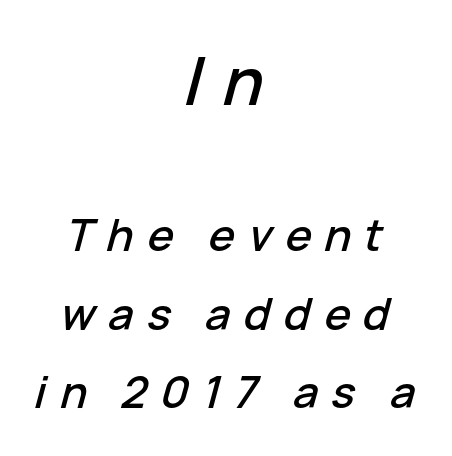
You could not count columns in this text — the font is proportionally spaced. Which chunk is bigger? The first one — the top block dwarfs the bottom. There is plenty of visible air inserted between adjacent glyphs. Compared with a flush-left layout, this one balances lines on the center instead. Slant detected: the letters are inclined. The gap between lines stays unmarked.
